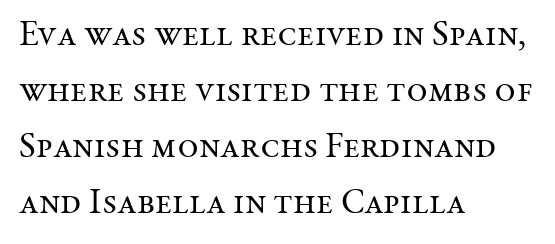
The image shows 36 px regular-weight serif type, upright; set left-aligned, normal line spacing (1.56x), normal letter spacing, not underlined; medium stroke contrast and a medium x-height.
